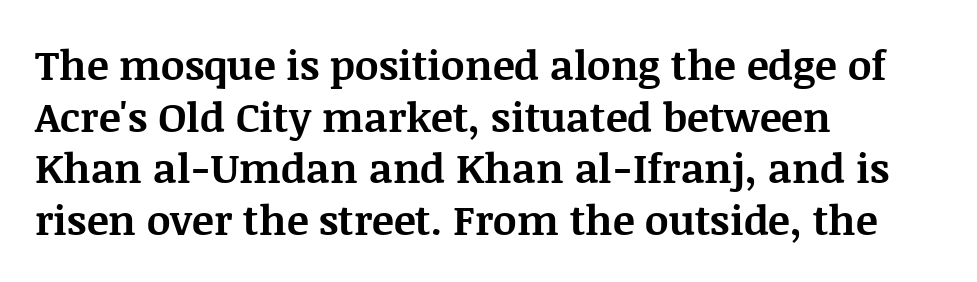
Q: Is the text bold? A: Yes.
Q: Is the text italic (slanted)? A: No, it is upright.
Q: Is the typeface a serif or a sans-serif typeface? A: Serif.
Q: Is the text underlined? A: No.
Q: How is the paragraph aligned? A: Left-aligned.
Q: Is the spacing between letters normal or unusually wide? A: Normal.
Q: Is the spacing between lines tight, normal or loose? A: Normal.
Q: Width (condensed, normal, or wide)? A: Normal.
Q: Stroke contrast? A: Medium.
Q: x-height? A: Large.
Q: Monospaced? A: No.
